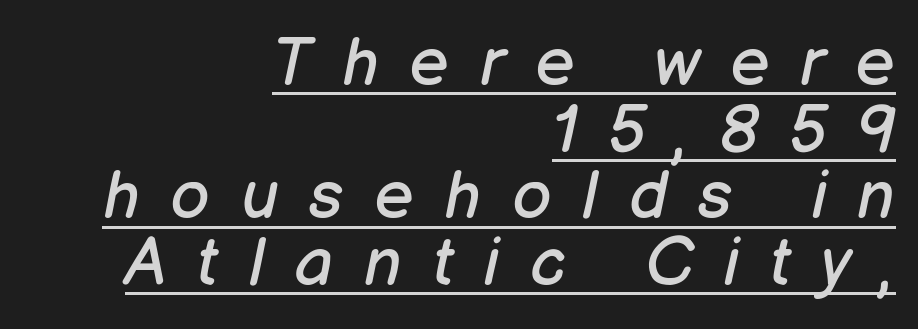
These lines are rendered in a variable-pitch font. Weight: regular or lighter. The lines are packed closely together with very little leading. A typesetter would call this heavily tracked-out type. The compositor pushed each line to the right boundary.
